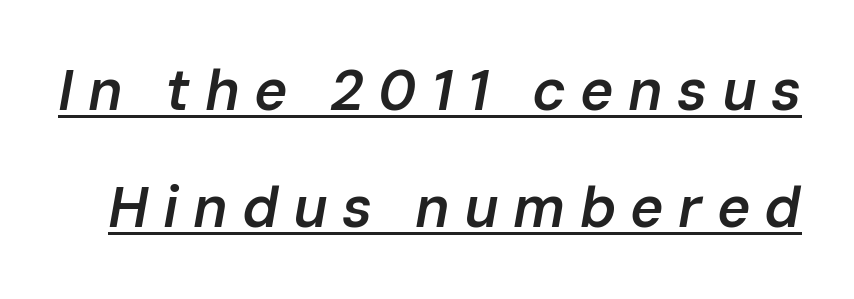
{"italic": "yes", "lean": "right", "slant_degrees": 10, "bold": "semi", "weight": "semibold", "width": "normal", "stroke_contrast": "low", "x_height": "medium", "monospaced": "no", "underline": "yes", "line_spacing": "loose", "line_spacing_ratio": 2.06, "letter_spacing": "wide", "letter_spacing_em": 0.25, "glyph_px": 57}
